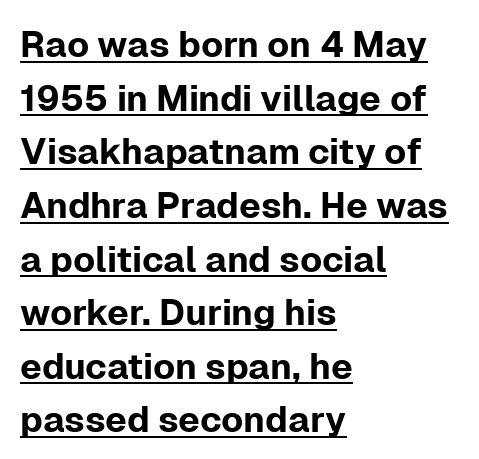
The image shows 36 px sans-serif type, upright; set left-aligned, normal line spacing (1.49x), normal letter spacing, underlined; low stroke contrast and a medium x-height.
